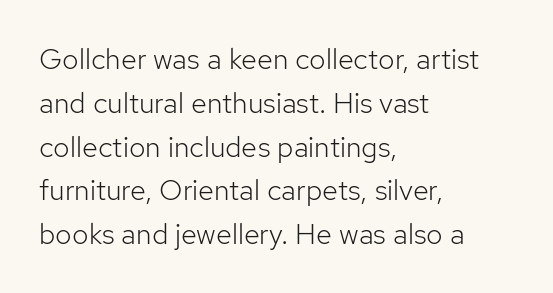
The image shows 29 px light sans-serif type, upright; set left-aligned, normal line spacing (1.51x), normal letter spacing, not underlined; low stroke contrast and a medium x-height.
